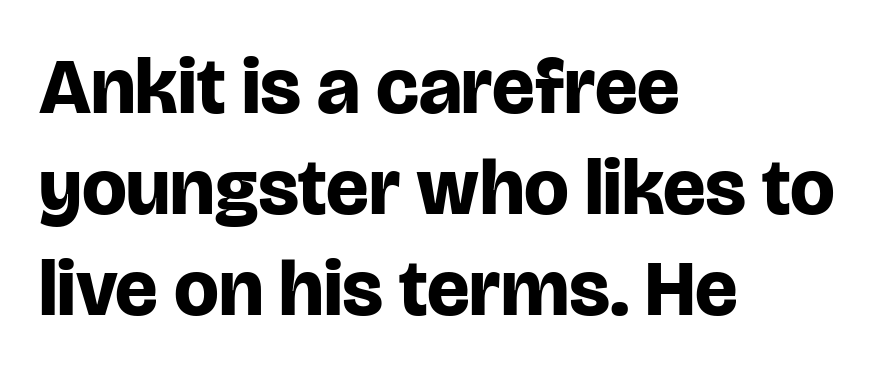
Q: Is the text bold? A: Yes.
Q: Is the text italic (slanted)? A: No, it is upright.
Q: Is the typeface a serif or a sans-serif typeface? A: Sans-serif.
Q: Is the text underlined? A: No.
Q: How is the paragraph aligned? A: Left-aligned.
Q: Is the spacing between letters normal or unusually wide? A: Normal.
Q: Is the spacing between lines tight, normal or loose? A: Normal.
Q: Width (condensed, normal, or wide)? A: Normal.
Q: Stroke contrast? A: Low.
Q: x-height? A: Large.
Q: Monospaced? A: No.
